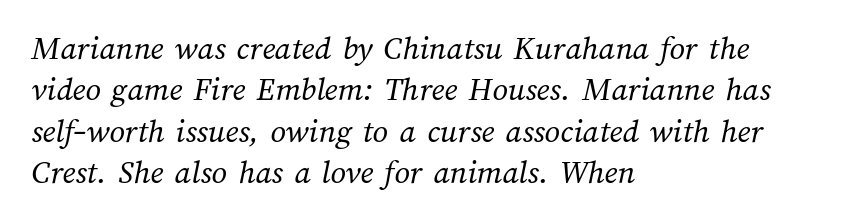
You could call the tracking neutral — neither tight nor loose. Is the type heavy? It reads as light-to-regular instead. The rendering uses natural spacing where letterforms have individual widths. These lines stack with their left ends in a neat column.
